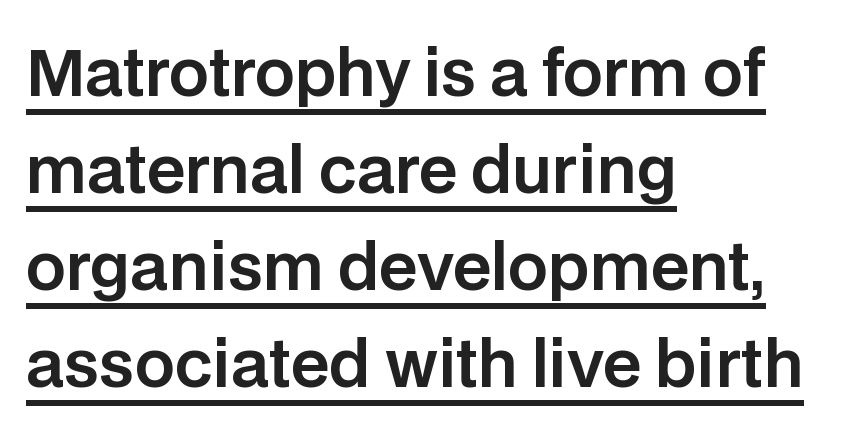
The image shows 63 px sans-serif type, upright; set left-aligned, normal line spacing (1.54x), normal letter spacing, underlined; low stroke contrast and a large x-height.
